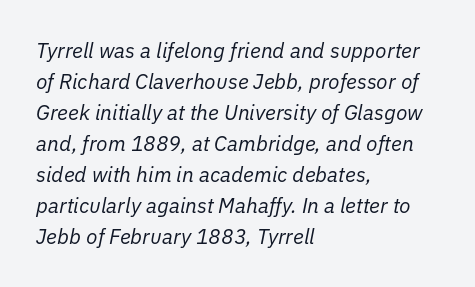
{"italic": "yes", "lean": "right", "slant_degrees": 11, "bold": "no", "underline": "no", "align": "left", "line_spacing": "normal", "line_spacing_ratio": 1.48, "letter_spacing": "normal", "letter_spacing_em": 0.0, "glyph_px": 21}
